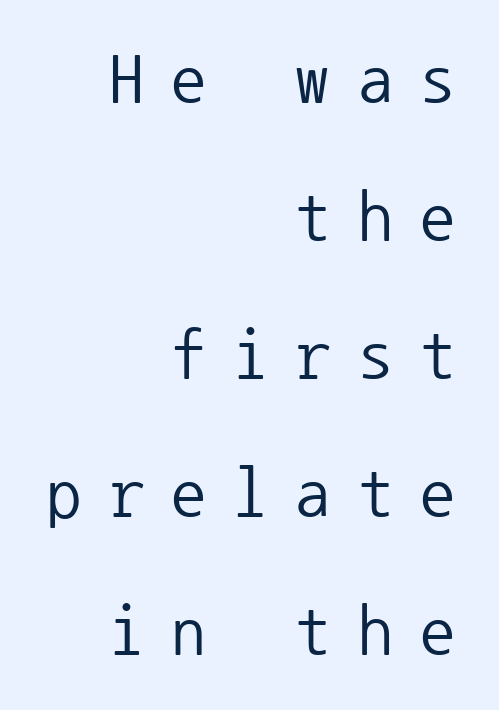
Letterform terminals end flat and unadorned throughout the passage. Compared with typical body copy, the letter spacing here is much looser. No chunkiness to these letters — they're not bold. Leading: increased.
